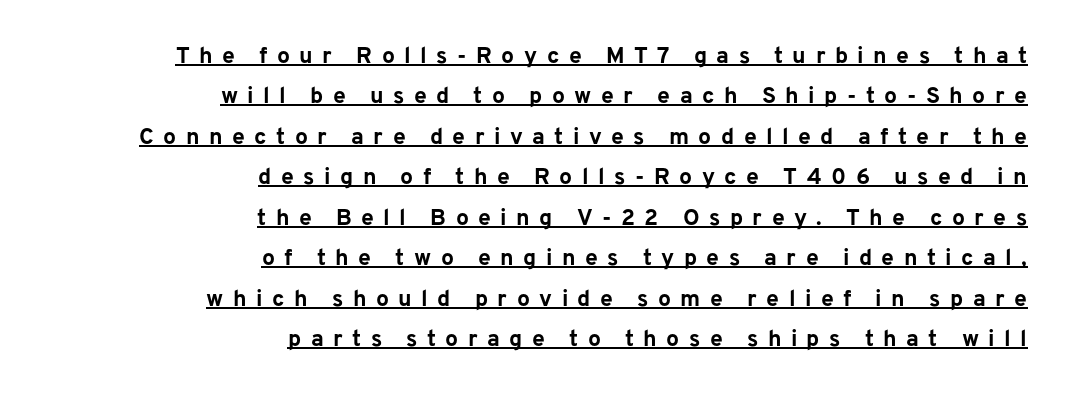
Q: Is the text bold? A: Yes.
Q: Is the text italic (slanted)? A: No, it is upright.
Q: Is the text underlined? A: Yes.
Q: How is the paragraph aligned? A: Right-aligned.
Q: Is the spacing between letters normal or unusually wide? A: Unusually wide.
